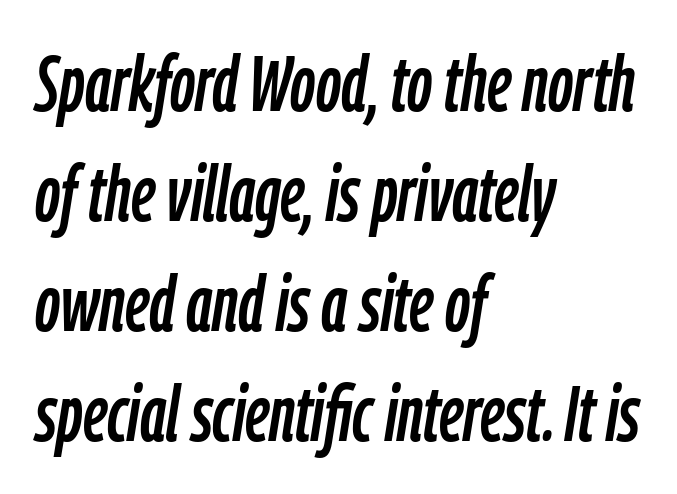
The letters sit at their default tracking, neither squeezed nor spread. Looks like regular typesetting: each glyph gets only the width it needs. Compared with a centered layout, this one pins lines to the left instead. Regarding leading, the lines here are spaced in the standard way. Every character sits at an angle, as italics do.
